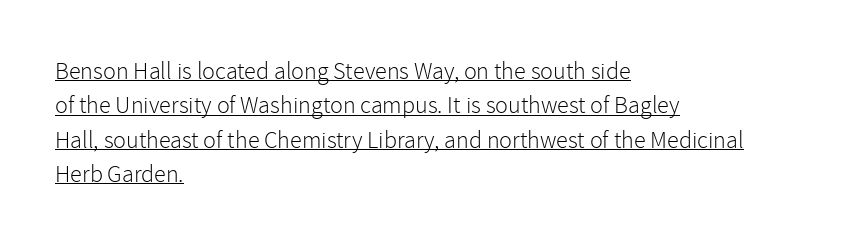
The image shows 24 px text type, upright; set left-aligned, normal line spacing (1.43x), normal letter spacing, underlined.
